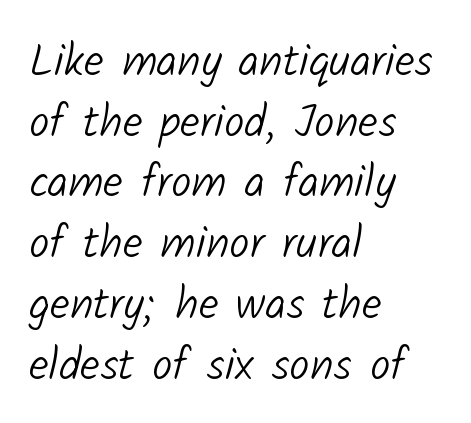
Q: Is the text bold? A: No.
Q: Is the typeface a serif or a sans-serif typeface? A: Sans-serif.
Q: Is the text underlined? A: No.
Q: How is the paragraph aligned? A: Left-aligned.
Q: Is the spacing between letters normal or unusually wide? A: Normal.
Q: Is the spacing between lines tight, normal or loose? A: Normal.
Q: Width (condensed, normal, or wide)? A: Normal.
Q: Stroke contrast? A: Low.
Q: x-height? A: Medium.
Q: Monospaced? A: No.
